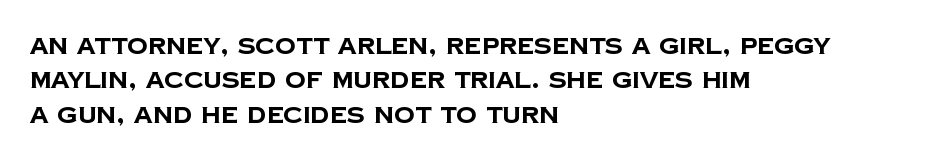
{"bold": "yes", "underline": "no", "align": "left", "line_spacing": "normal", "line_spacing_ratio": 1.49, "letter_spacing": "normal", "letter_spacing_em": 0.0, "glyph_px": 23}
